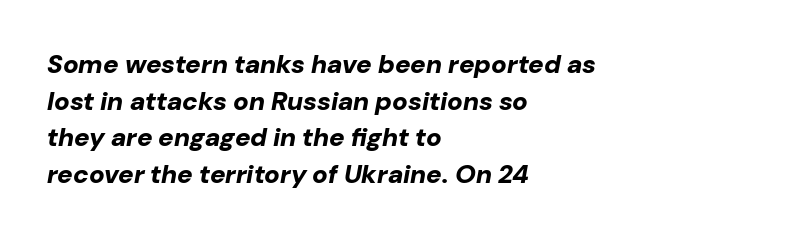
{"italic": "yes", "lean": "right", "slant_degrees": 10, "bold": "yes", "underline": "no", "align": "left", "line_spacing": "normal", "line_spacing_ratio": 1.41, "letter_spacing": "normal", "letter_spacing_em": 0.0, "glyph_px": 26}
